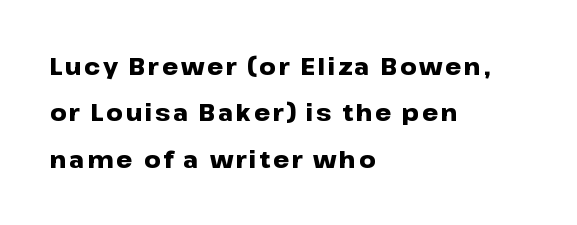
Q: Is the text bold? A: Yes.
Q: Is the text italic (slanted)? A: No, it is upright.
Q: Is the text underlined? A: No.
Q: How is the paragraph aligned? A: Left-aligned.
Q: Is the spacing between lines tight, normal or loose? A: Loose.
